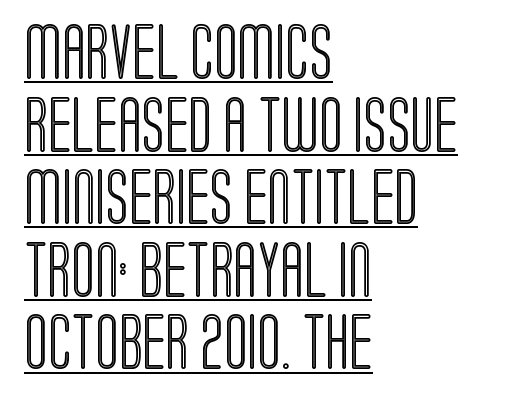
{"italic": "no", "width": "condensed", "x_height": "large", "monospaced": "no", "underline": "yes", "align": "left", "line_spacing": "normal", "line_spacing_ratio": 1.32, "letter_spacing": "normal", "letter_spacing_em": 0.0, "glyph_px": 55}
